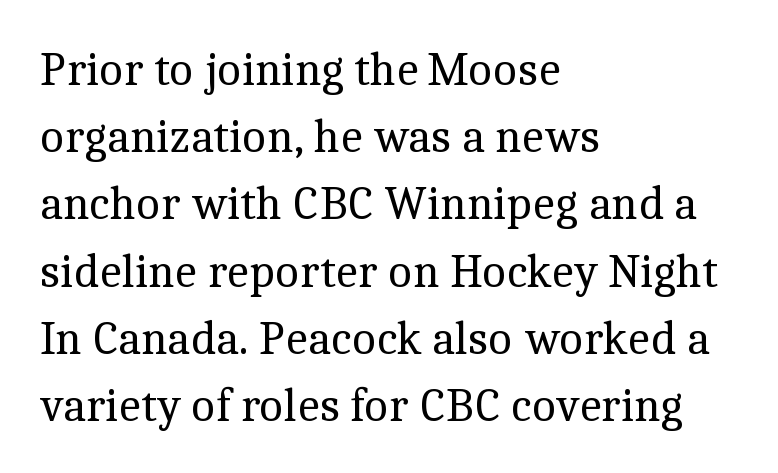
The paragraph shown leans on its left margin. On a weight scale, this lands at 450 or below. These lines are rendered in a variable-pitch font. The passage shown is not underscored anywhere. Does the type have serifs? Yes, each stem ends in a small foot.
